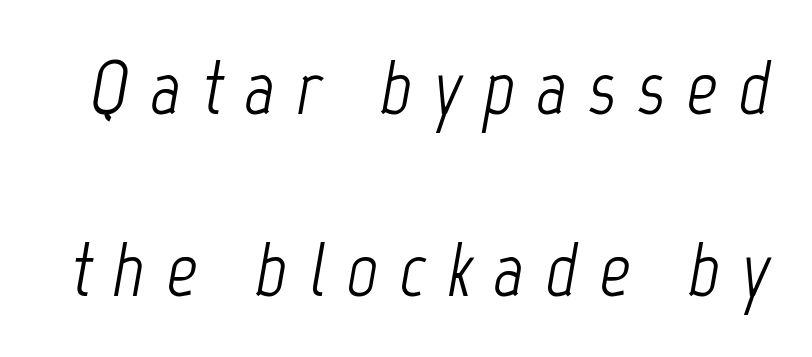
{"italic": "yes", "lean": "right", "slant_degrees": 12, "bold": "no", "weight": "light", "width": "condensed", "stroke_contrast": "low", "x_height": "medium", "monospaced": "no", "underline": "no", "line_spacing": "loose", "line_spacing_ratio": 2.39, "letter_spacing": "wide", "letter_spacing_em": 0.28, "glyph_px": 76}
